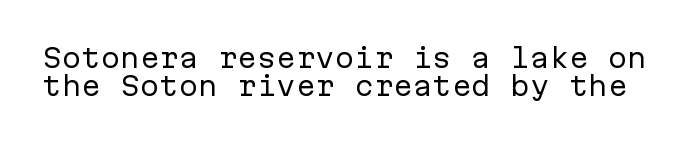
Students, observe: this is what under-led, compact text looks like. The words here are not underlined. Does the lettering tilt? It doesn't — this is upright. This rendering leaves character spacing at its baseline value. A quiet, ordinary-to-light weight characterises the typeface.
